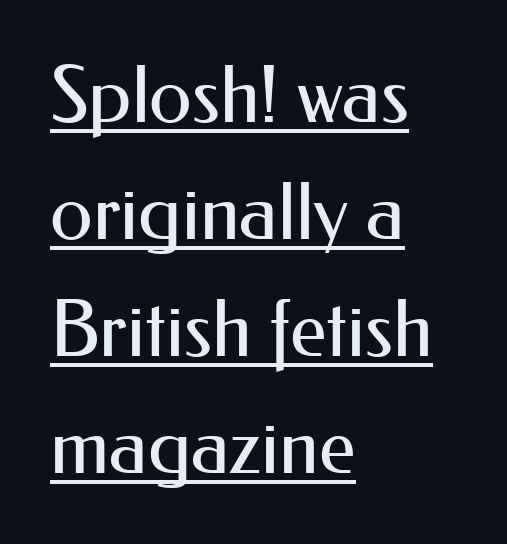
This sample uses a sans-serif face. These lines keep a tight, regular rhythm from letter to letter. In designer terms, the underline attribute is active on this setting. This is roman type, the default non-slanted kind. The passage shown is typed in a proportional face where columns would drift. These lines sit exactly where default settings would place them.
